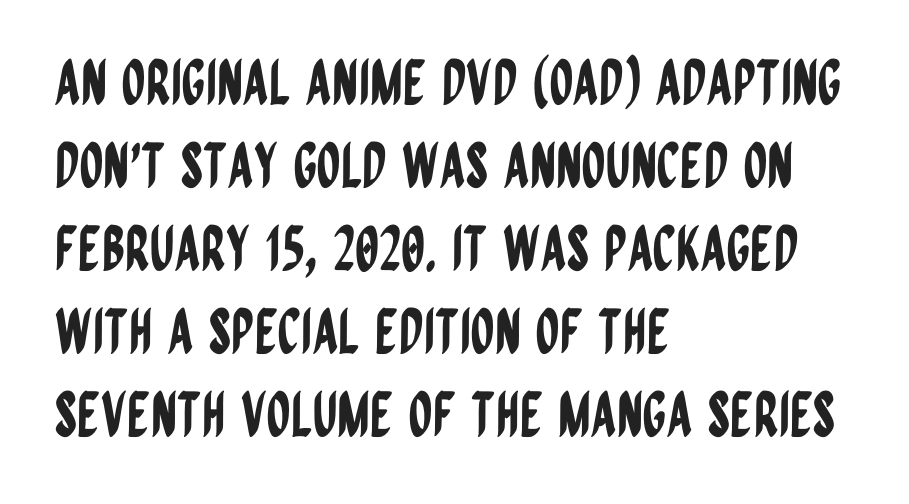
These lines are rendered in a variable-pitch font. Note: no serifs on the glyphs. These lines are set flush left with a ragged right edge. Glance below the letters and you will spot only blank space. Line spacing here is normal. Look at the tracking — it's just the regular setting, nothing added.
